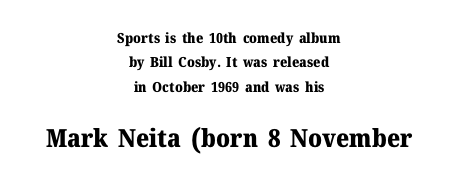
I'd describe the lettering as bold — thick and assertive. A student would call this center alignment; a typographer would say set centered. The specimen omits any rule beneath the text block's lines. If you drew a line through each stem, it would be perfectly vertical. Of the two passages, the one underneath uses the larger point size.
